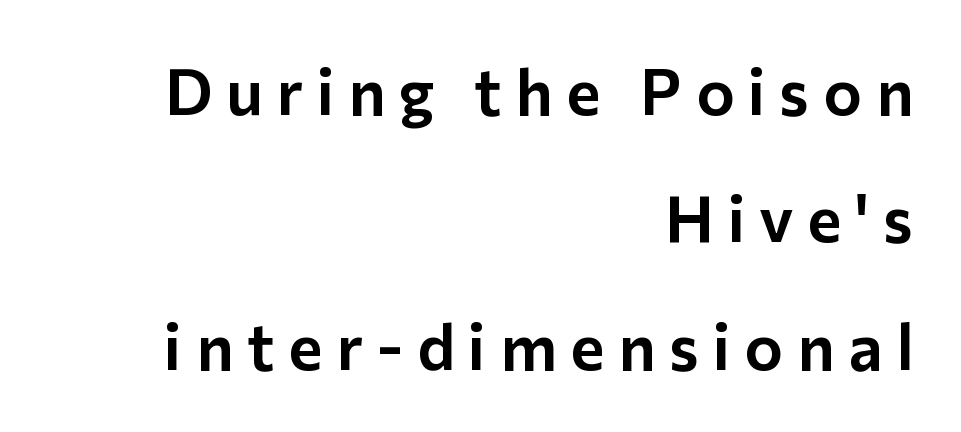
The image shows 65 px sans-serif type, upright; set right-aligned, loose line spacing (1.96x), unusually wide letter spacing (+0.21 em), not underlined; low stroke contrast and a medium x-height.
